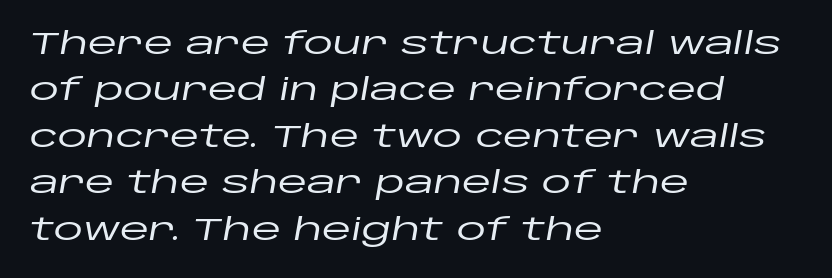
A typesetter would call this leading conventional body-copy spacing. You could not count columns in this text — the font is proportionally spaced. The text block is weighted toward the left margin, trailing off unevenly rightward. Spacing between characters is what you'd get straight out of the box. The space beneath each line is pristine and unruled. Tall strokes in this sample are angled rather than plumb.
